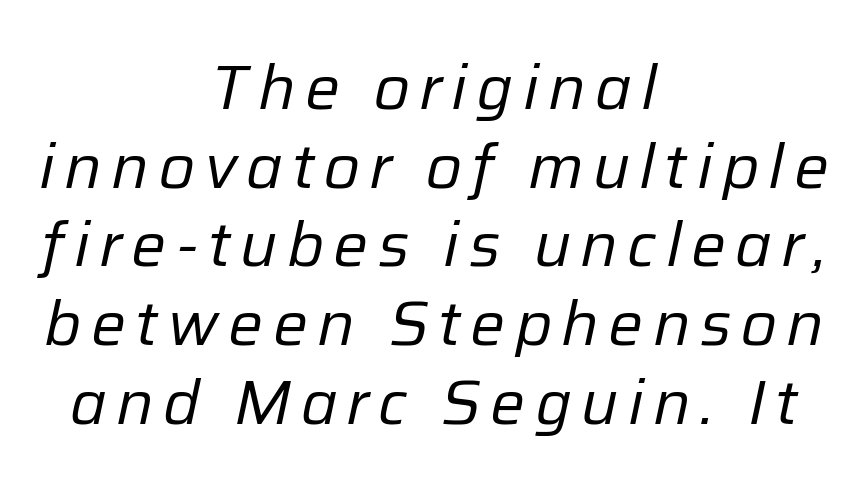
The image shows 62 px regular-weight type, italic (leaning right); set centered, normal line spacing (1.27x), not underlined; low stroke contrast and a medium x-height.
